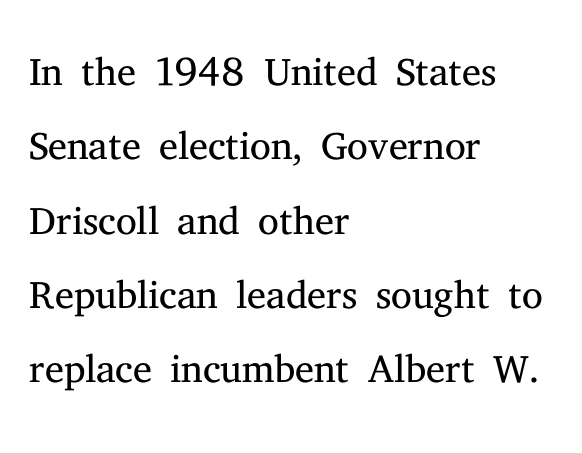
The image shows 59 px light serif type, upright; set left-aligned, normal line spacing (1.26x), normal letter spacing, not underlined; medium stroke contrast and a medium x-height.
